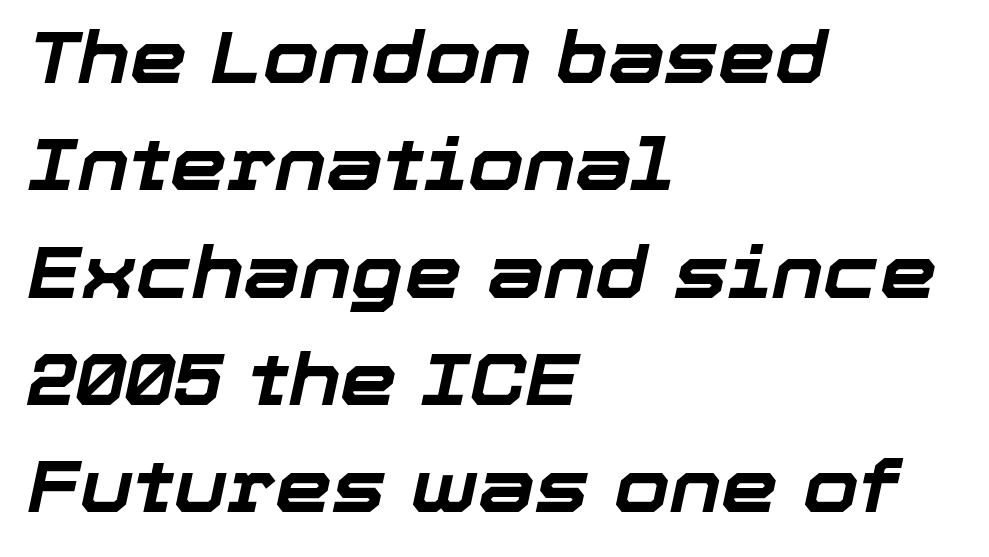
Q: Is the text bold? A: Yes.
Q: Is the text italic (slanted)? A: Yes, it leans right by about 12 degrees.
Q: Is the text underlined? A: No.
Q: How is the paragraph aligned? A: Left-aligned.
Q: Is the spacing between letters normal or unusually wide? A: Normal.
Q: Is the spacing between lines tight, normal or loose? A: Normal.
Q: Width (condensed, normal, or wide)? A: Normal.
Q: Stroke contrast? A: Low.
Q: x-height? A: Medium.
Q: Monospaced? A: No.
